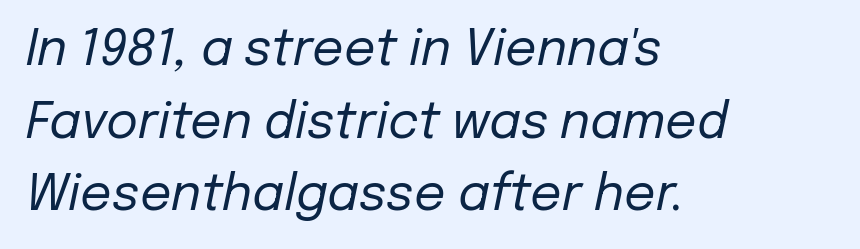
Descenders hang freely into open space. Teacher's note: observe the even left margin — that is flush-left alignment. Think of a printed novel: that variable character pitch is what you see here. This sample uses an oblique cut, with every glyph tilted off the vertical. Bold? No — there's no thickening of the strokes.
